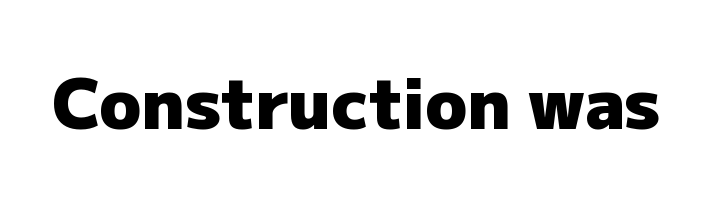
The image shows 69 px heavy sans-serif type, upright; set normal letter spacing, not underlined; low stroke contrast and a medium x-height.
